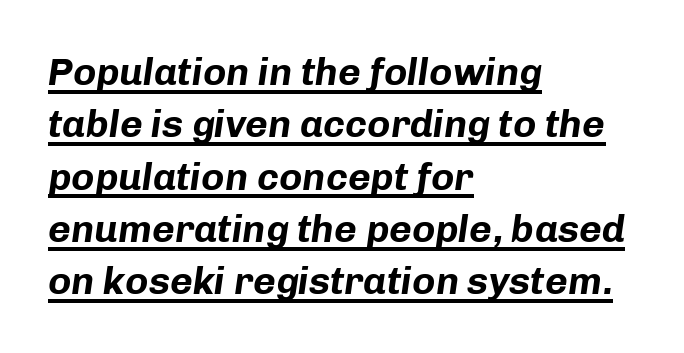
Q: Is the text bold? A: Yes.
Q: Is the text italic (slanted)? A: Yes, it leans right by about 8 degrees.
Q: Is the text underlined? A: Yes.
Q: How is the paragraph aligned? A: Left-aligned.
Q: Is the spacing between letters normal or unusually wide? A: Normal.
Q: Is the spacing between lines tight, normal or loose? A: Normal.
Q: Width (condensed, normal, or wide)? A: Normal.
Q: Stroke contrast? A: Low.
Q: x-height? A: Medium.
Q: Monospaced? A: No.
